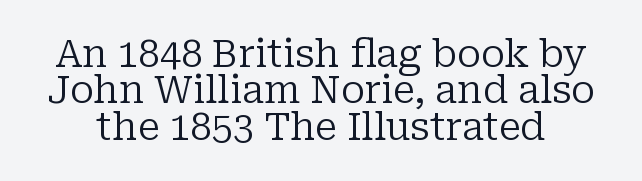
{"serif": "yes", "italic": "no", "bold": "no", "weight": "regular", "width": "normal", "stroke_contrast": "low", "x_height": "medium", "monospaced": "no", "underline": "no", "line_spacing": "tight", "line_spacing_ratio": 0.96, "letter_spacing": "normal", "letter_spacing_em": 0.0, "glyph_px": 38}
